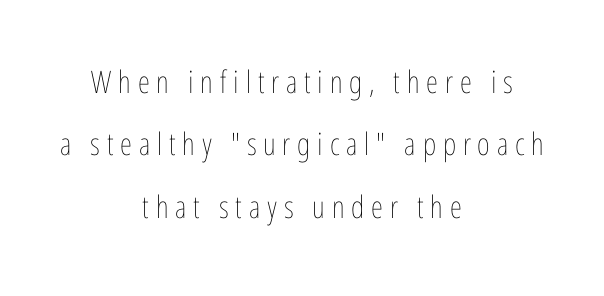
Q: Is the text bold? A: No.
Q: Is the text italic (slanted)? A: No, it is upright.
Q: Is the text underlined? A: No.
Q: How is the paragraph aligned? A: Centered.
Q: Is the spacing between letters normal or unusually wide? A: Unusually wide.
Q: Is the spacing between lines tight, normal or loose? A: Loose.
Q: Width (condensed, normal, or wide)? A: Condensed.
Q: Stroke contrast? A: Low.
Q: x-height? A: Medium.
Q: Monospaced? A: No.
